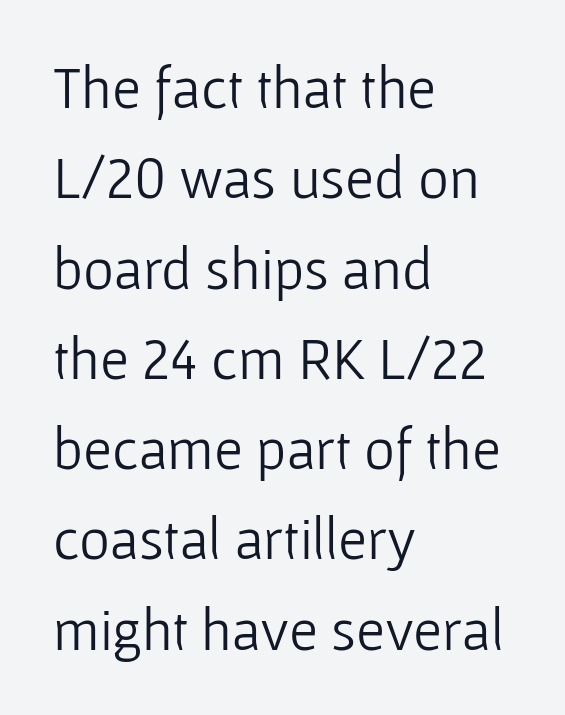
{"serif": "no", "italic": "no", "bold": "no", "weight": "light", "width": "normal", "stroke_contrast": "low", "x_height": "medium", "monospaced": "no", "underline": "no", "align": "left", "line_spacing": "normal", "line_spacing_ratio": 1.53, "letter_spacing": "normal", "letter_spacing_em": 0.0, "glyph_px": 59}
